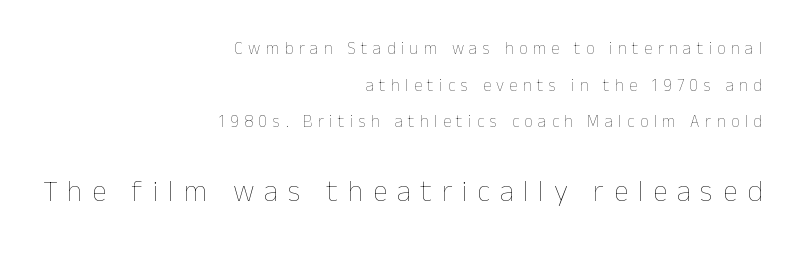
The image shows 30 px thin type, upright; set right-aligned, loose line spacing (2.16x), unusually wide letter spacing (+0.32 em), not underlined; the second (bottom) block is 1.76x larger; low stroke contrast and a medium x-height.
